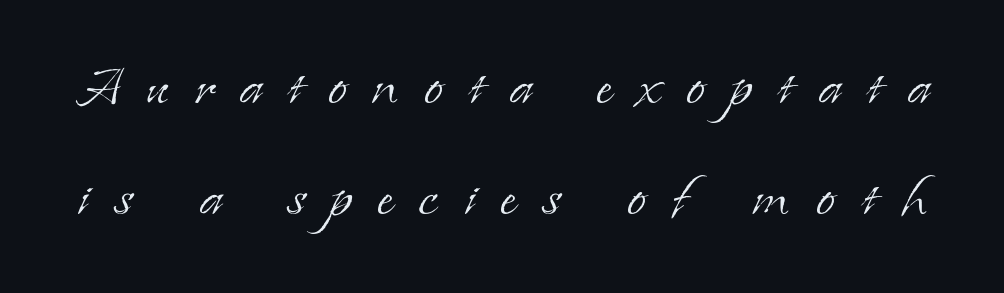
{"serif": "yes", "bold": "no", "weight": "light", "width": "normal", "stroke_contrast": "low", "x_height": "small", "monospaced": "no", "underline": "no", "line_spacing": "normal", "line_spacing_ratio": 1.59, "letter_spacing": "wide", "letter_spacing_em": 0.36, "glyph_px": 70}
